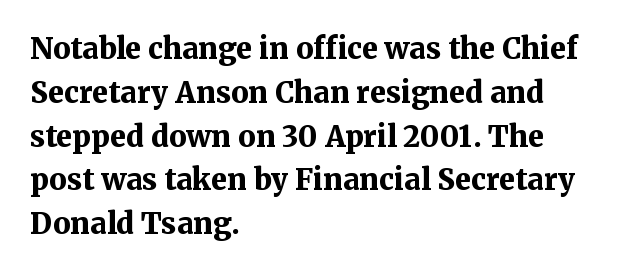
The image shows 29 px bold serif type, upright; set left-aligned, normal line spacing (1.51x), normal letter spacing, not underlined; medium stroke contrast and a medium x-height.
